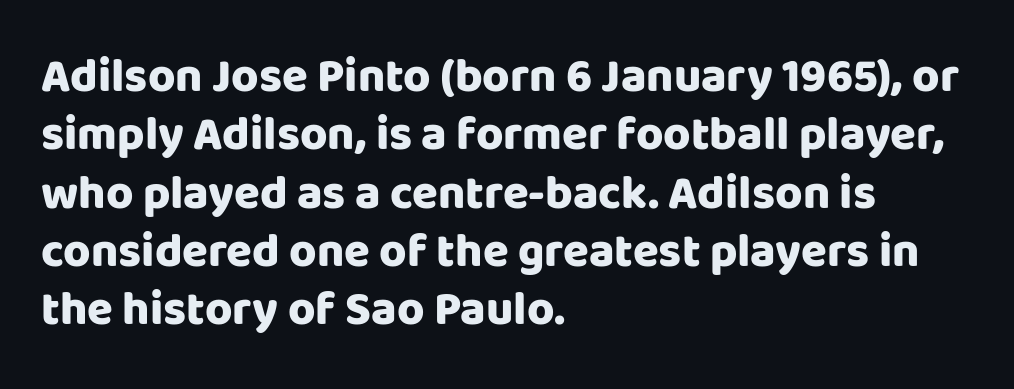
The image shows 47 px heavy sans-serif type, upright; set left-aligned, line spacing 1.24x, normal letter spacing, not underlined; low stroke contrast and a large x-height.
